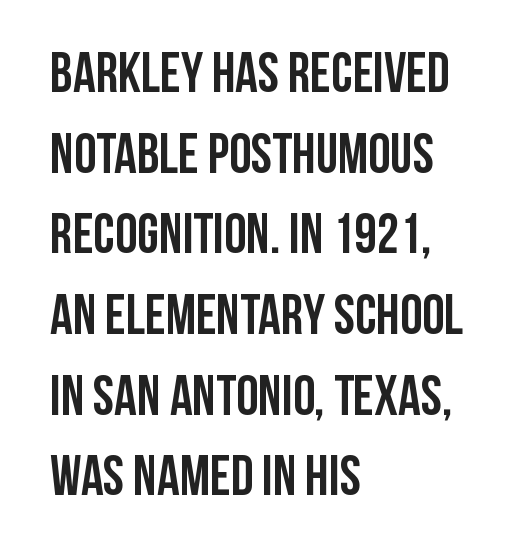
{"serif": "no", "italic": "no", "bold": "yes", "weight": "semibold", "width": "condensed", "stroke_contrast": "low", "x_height": "large", "monospaced": "no", "underline": "no", "align": "left", "line_spacing": "normal", "line_spacing_ratio": 1.44, "letter_spacing": "normal", "letter_spacing_em": 0.0, "glyph_px": 56}
